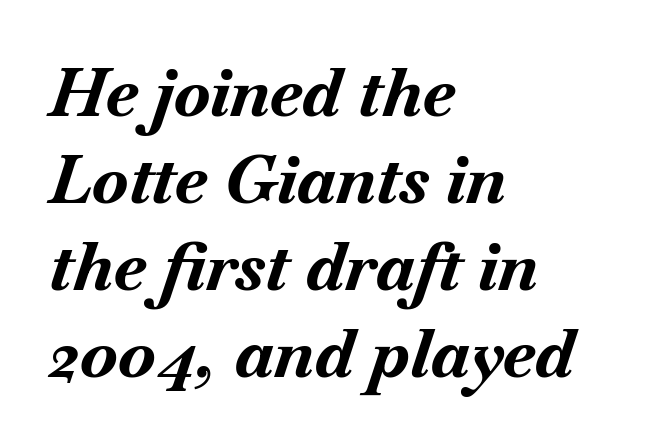
Q: Is the text bold? A: Yes.
Q: Is the text italic (slanted)? A: Yes, it leans right by about 18 degrees.
Q: Is the text underlined? A: No.
Q: How is the paragraph aligned? A: Left-aligned.
Q: Is the spacing between letters normal or unusually wide? A: Normal.
Q: Is the spacing between lines tight, normal or loose? A: Normal.
Q: Width (condensed, normal, or wide)? A: Normal.
Q: Stroke contrast? A: Medium.
Q: x-height? A: Small.
Q: Monospaced? A: No.
